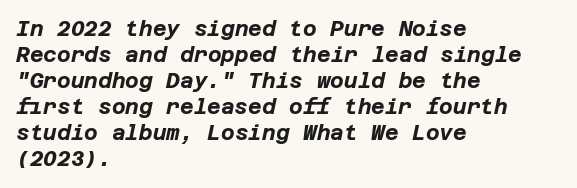
The image shows 21 px bold type, italic (leaning right); set left-aligned, line spacing 1.24x, normal letter spacing, not underlined.
